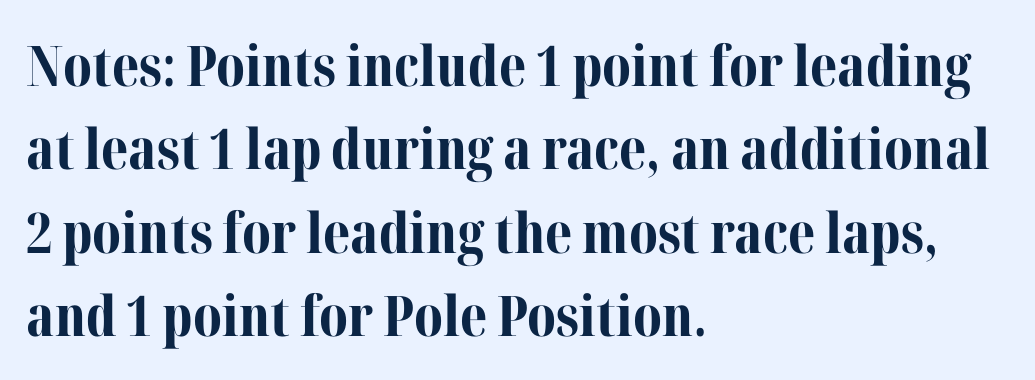
The image shows 56 px bold serif type, upright; set left-aligned, normal line spacing (1.49x), normal letter spacing, not underlined; medium stroke contrast and a medium x-height.
